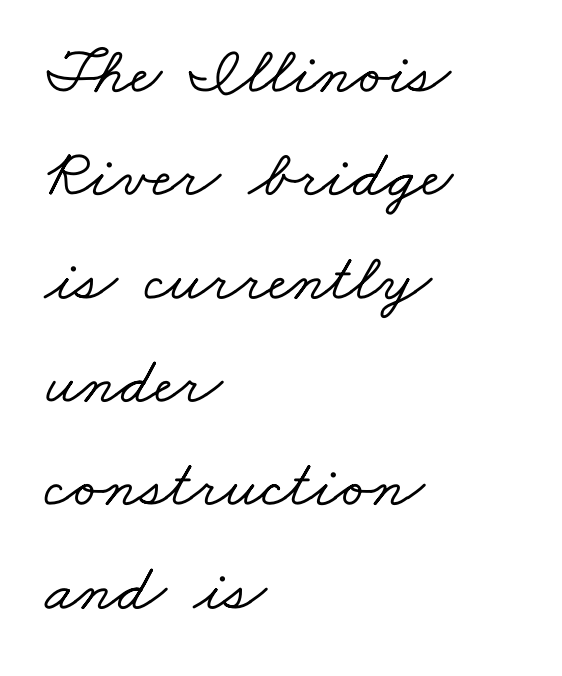
{"serif": "yes", "width": "wide", "stroke_contrast": "low", "x_height": "small", "monospaced": "no", "underline": "no", "align": "left", "line_spacing": "normal", "line_spacing_ratio": 1.52, "letter_spacing": "normal", "letter_spacing_em": 0.0, "glyph_px": 68}
